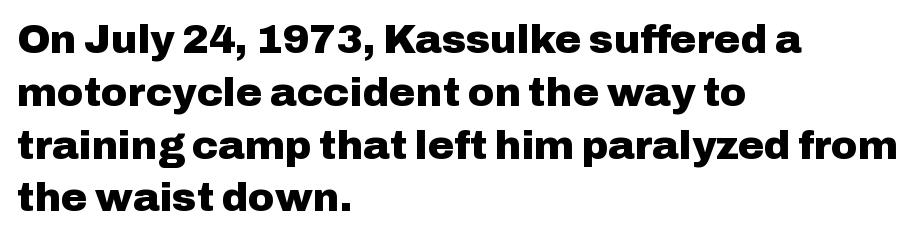
The image shows 40 px heavy sans-serif type, upright; set left-aligned, normal line spacing (1.32x), normal letter spacing, not underlined; low stroke contrast and a medium x-height.
